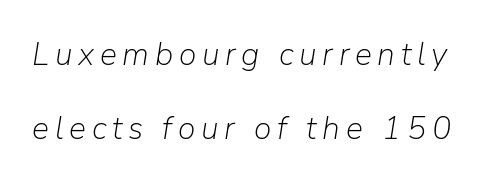
An italicized treatment has been applied to the whole sample. A bare baseline throughout the passage. Compared with typical paragraphs, the rows here are farther apart. The face used here is proportionally spaced, like ordinary book or web type.
